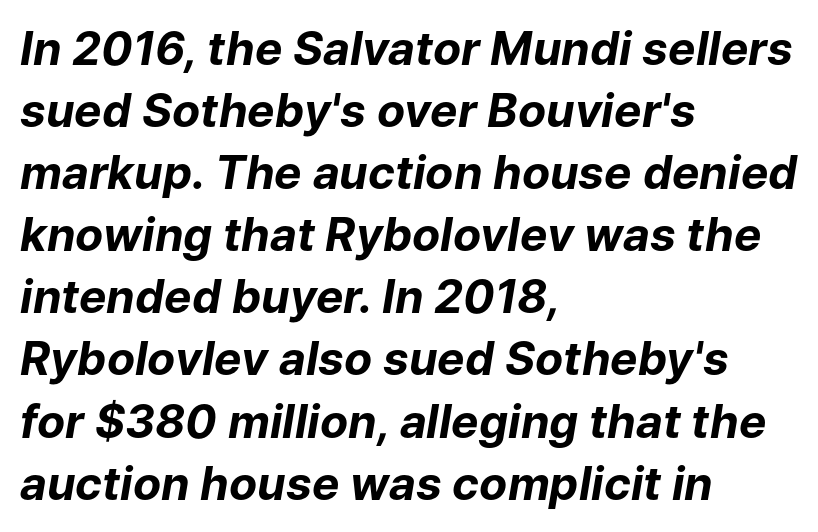
Notice how the passage keeps a crisp vertical edge on the left only. The space beneath each line is pristine and unruled. There is no visible air inserted between adjacent glyphs. Its strokes are broad and dark, the hallmark of bold type. Italic? Definitely — the glyphs are oblique.
